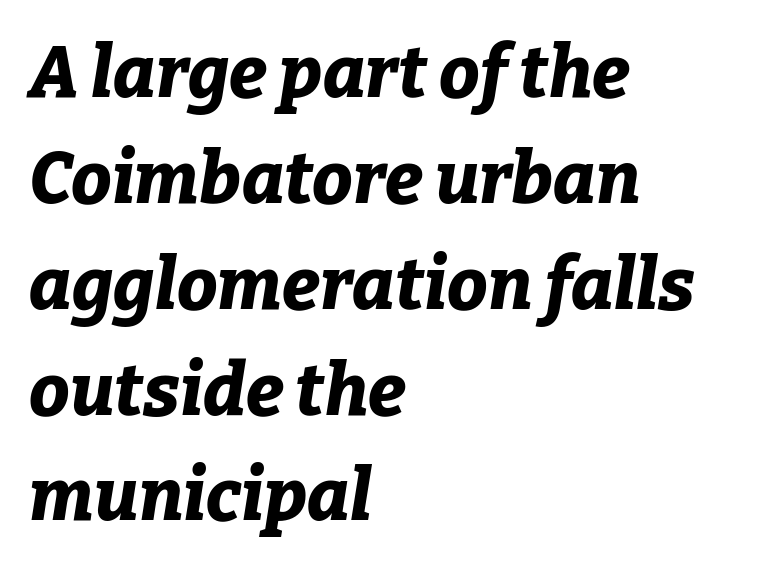
The image shows 72 px bold type, italic (leaning right); set left-aligned, normal line spacing (1.47x), normal letter spacing, not underlined; low stroke contrast and a medium x-height.
